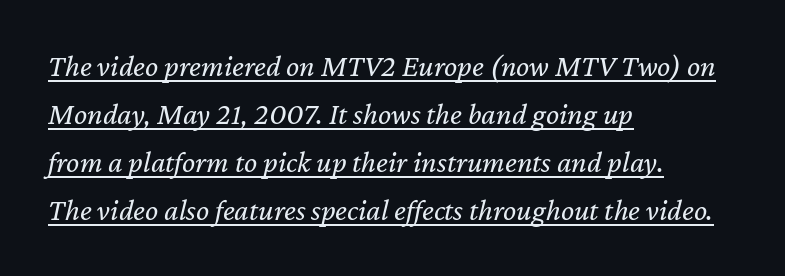
Q: Is the text bold? A: No.
Q: Is the text italic (slanted)? A: Yes, it leans right by about 12 degrees.
Q: Is the text underlined? A: Yes.
Q: How is the paragraph aligned? A: Left-aligned.
Q: Is the spacing between letters normal or unusually wide? A: Normal.
Q: Is the spacing between lines tight, normal or loose? A: Normal.
Q: Width (condensed, normal, or wide)? A: Normal.
Q: Stroke contrast? A: Low.
Q: x-height? A: Medium.
Q: Monospaced? A: No.
